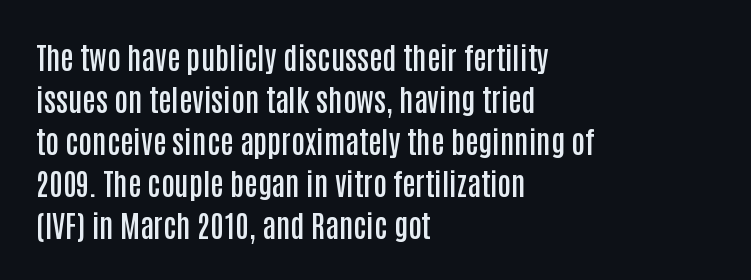
Q: Is the text bold? A: Semi-bold.
Q: Is the text italic (slanted)? A: No, it is upright.
Q: Is the typeface a serif or a sans-serif typeface? A: Sans-serif.
Q: Is the text underlined? A: No.
Q: How is the paragraph aligned? A: Left-aligned.
Q: Is the spacing between letters normal or unusually wide? A: Normal.
Q: Is the spacing between lines tight, normal or loose? A: Normal.
Q: Width (condensed, normal, or wide)? A: Condensed.
Q: Stroke contrast? A: Low.
Q: x-height? A: Large.
Q: Monospaced? A: No.
